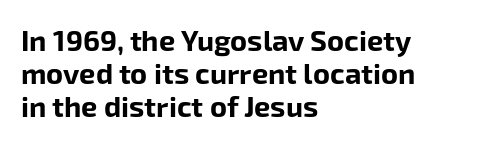
The image shows 29 px bold sans-serif type, upright; set left-aligned, tight line spacing (1.13x), normal letter spacing, not underlined; low stroke contrast and a medium x-height.
